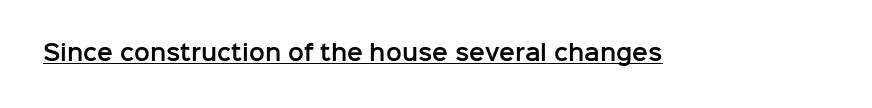
The image shows 21 px text type, upright; set normal letter spacing, underlined.
